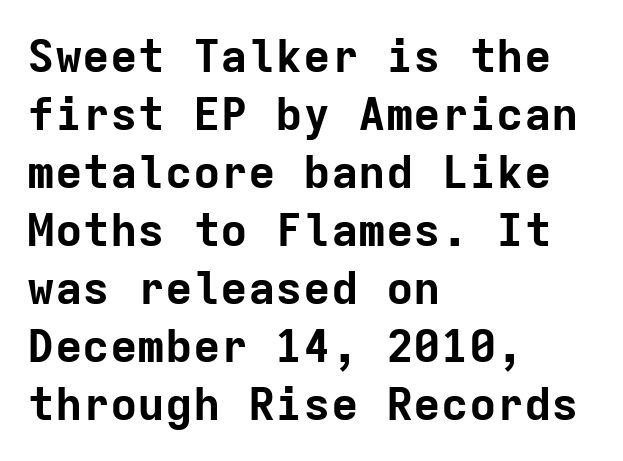
The image shows 46 px bold sans-serif type, upright, monospaced; set left-aligned, normal line spacing (1.26x), normal letter spacing, not underlined; low stroke contrast and a medium x-height.
